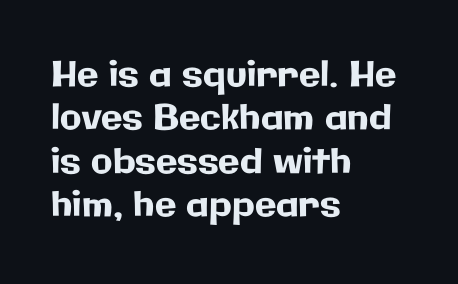
Q: Is the text italic (slanted)? A: No, it is upright.
Q: Is the typeface a serif or a sans-serif typeface? A: Sans-serif.
Q: Is the text underlined? A: No.
Q: How is the paragraph aligned? A: Left-aligned.
Q: Is the spacing between letters normal or unusually wide? A: Normal.
Q: Width (condensed, normal, or wide)? A: Normal.
Q: Stroke contrast? A: Low.
Q: x-height? A: Medium.
Q: Monospaced? A: No.
